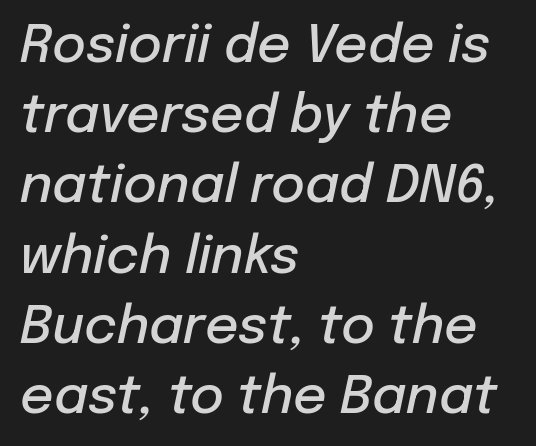
The designer left line spacing at the default. The glyphs look as if they've been sheared to an angle. Look at the tracking — it's just the regular setting, nothing added. Bare-footed words on every line. The letters advance in unequal steps, a hallmark of proportional type.
